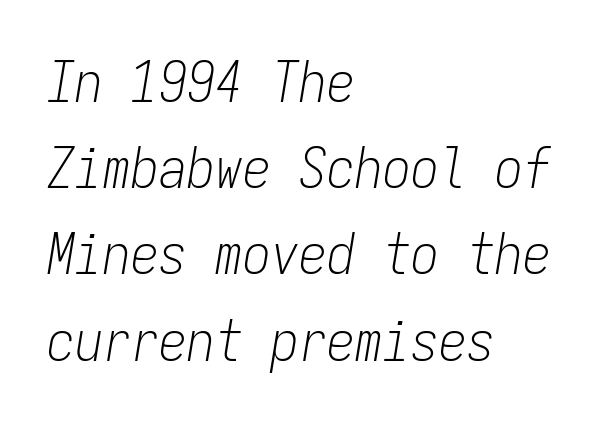
Between one letter and the next there's only the usual sliver of space. Glance below the letters and you will spot only blank space. In terms of leading, this rendering sits right in the middle. Slant detected: the letters are inclined. If you drew a ruler down the left edge, every line would touch it. Monospaced: the letters line up in strict vertical columns.
